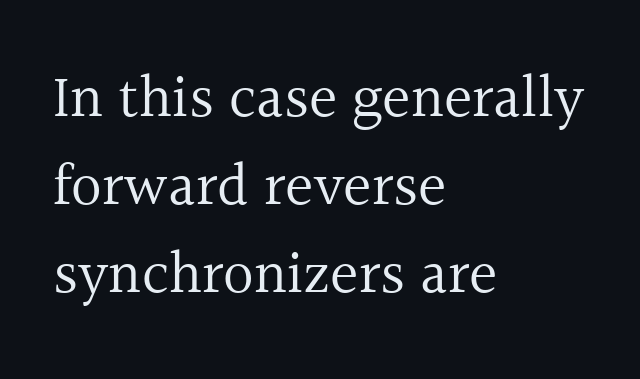
{"serif": "yes", "italic": "no", "bold": "no", "weight": "regular", "width": "normal", "x_height": "medium", "monospaced": "no", "underline": "no", "align": "left", "line_spacing": "normal", "line_spacing_ratio": 1.47, "letter_spacing": "normal", "letter_spacing_em": 0.0, "glyph_px": 60}
